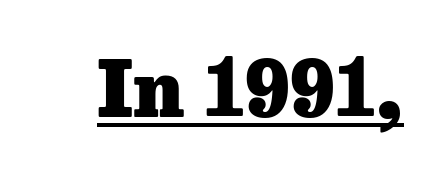
How heavy is the stroke? Heavy — this is a bold. A typographer would call this underscored text. The typography opts for an upright posture over an oblique one. You could not count columns in this text — the font is proportionally spaced. Each letter's strokes conclude with small projecting serifs.
